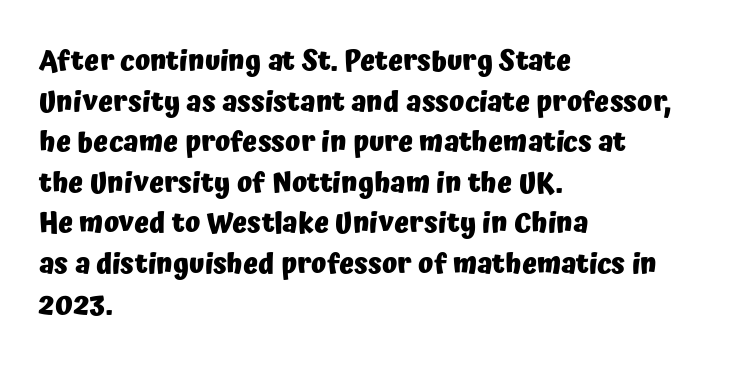
Q: Is the text bold? A: Yes.
Q: Is the text italic (slanted)? A: No, it is upright.
Q: Is the typeface a serif or a sans-serif typeface? A: Sans-serif.
Q: Is the text underlined? A: No.
Q: How is the paragraph aligned? A: Left-aligned.
Q: Is the spacing between letters normal or unusually wide? A: Normal.
Q: Is the spacing between lines tight, normal or loose? A: Normal.
Q: Width (condensed, normal, or wide)? A: Normal.
Q: Stroke contrast? A: Low.
Q: x-height? A: Medium.
Q: Monospaced? A: No.
